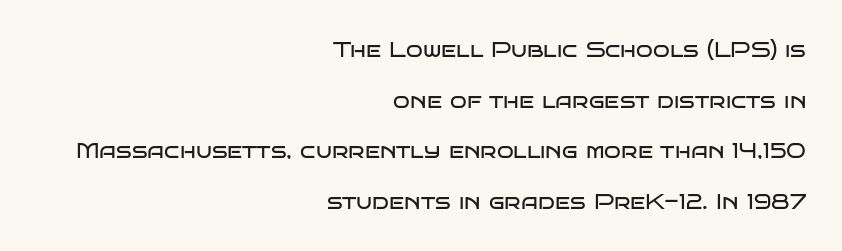
Unbolded letterforms with no extra heft. The ragged edge is on the left, which tells us the setting is flush right. The lettering holds an erect, upright posture throughout. Honestly, the letter spacing is just normal — you wouldn't notice it.
